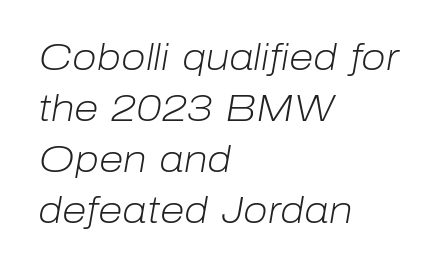
Letter spacing: default. Stroke thickness stays within the range of a standard reading face or lighter. Posture: slanted. Plain, unruled lines of type. Successive baselines arrive at the customary interval. Teacher's note: observe the even left margin — that is flush-left alignment.
